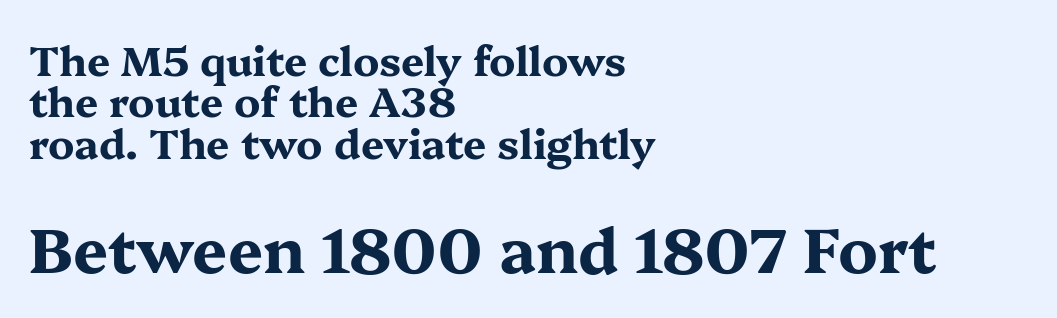
The image shows 62 px bold, wide serif type, upright; set left-aligned, tight line spacing (1.01x), normal letter spacing, not underlined; the second (bottom) block is 1.51x larger; medium stroke contrast and a medium x-height.
